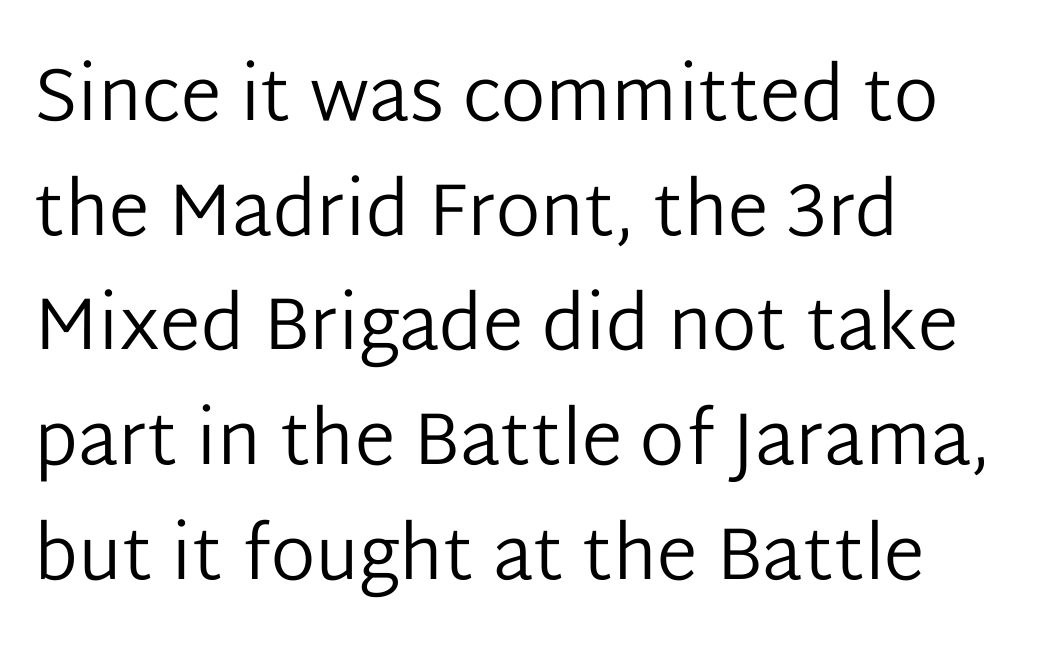
{"serif": "no", "italic": "no", "bold": "no", "weight": "regular", "width": "normal", "stroke_contrast": "low", "x_height": "medium", "monospaced": "no", "underline": "no", "align": "left", "line_spacing": "normal", "line_spacing_ratio": 1.55, "letter_spacing": "normal", "letter_spacing_em": 0.0, "glyph_px": 74}
